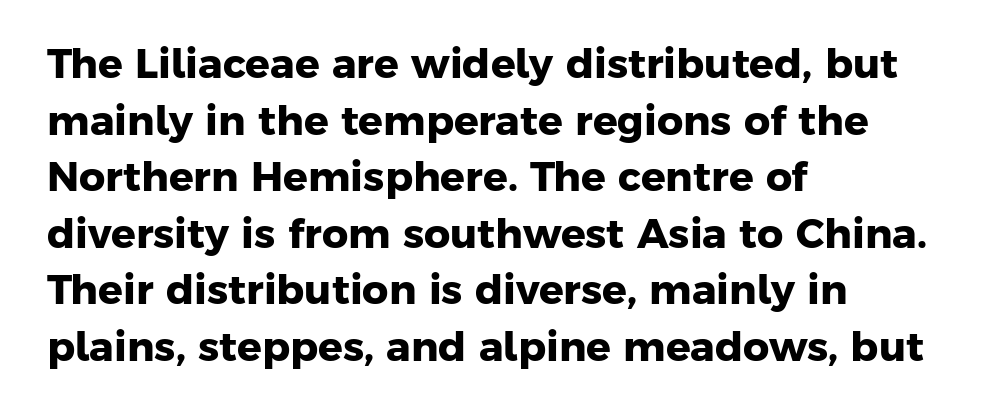
{"serif": "no", "bold": "yes", "weight": "heavy", "width": "normal", "stroke_contrast": "low", "x_height": "medium", "monospaced": "no", "underline": "no", "align": "left", "line_spacing": "normal", "line_spacing_ratio": 1.38, "letter_spacing": "normal", "letter_spacing_em": 0.0, "glyph_px": 41}
